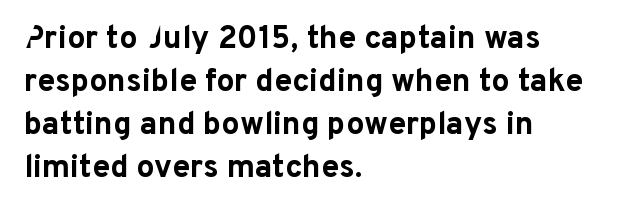
The image shows 32 px bold sans-serif type, upright; set left-aligned, normal line spacing (1.34x), normal letter spacing, not underlined; low stroke contrast and a medium x-height.
